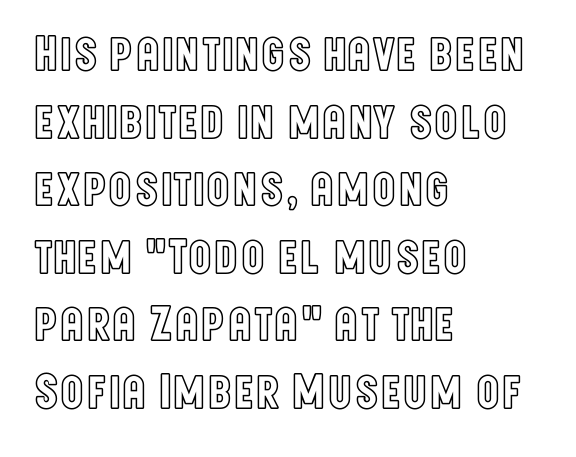
{"italic": "no", "width": "condensed", "x_height": "large", "monospaced": "no", "underline": "no", "align": "left", "line_spacing": "normal", "line_spacing_ratio": 1.38, "letter_spacing": "normal", "letter_spacing_em": 0.0, "glyph_px": 49}
